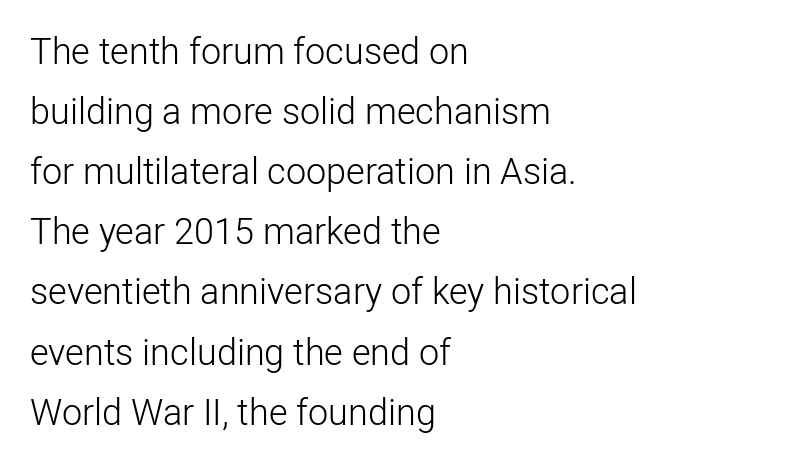
Grotesque or geometric, the face here clearly has no serifs. This sample keeps an unexceptional amount of space between lines. Posture: upright roman. Compared with a centered layout, this one pins lines to the left instead. You could not count columns in this text — the font is proportionally spaced.
